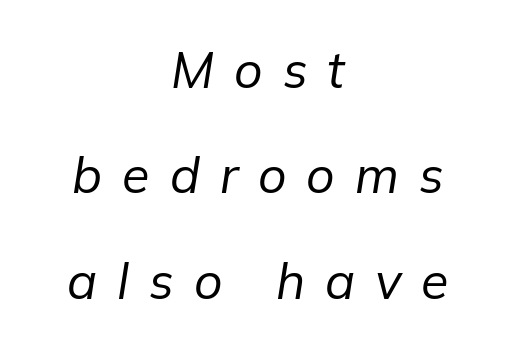
The image shows 50 px regular-weight type, italic (leaning right); set centered, loose line spacing (2.11x), unusually wide letter spacing (+0.4 em), not underlined; low stroke contrast and a medium x-height.
